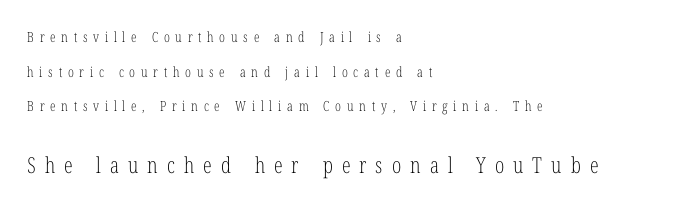
Line spacing here is loose. These two chunks differ in scale, with the bottom chunk taking the larger measure. Vertical stems look standard width or narrower in stroke. The compositor pushed each line to the left boundary.
